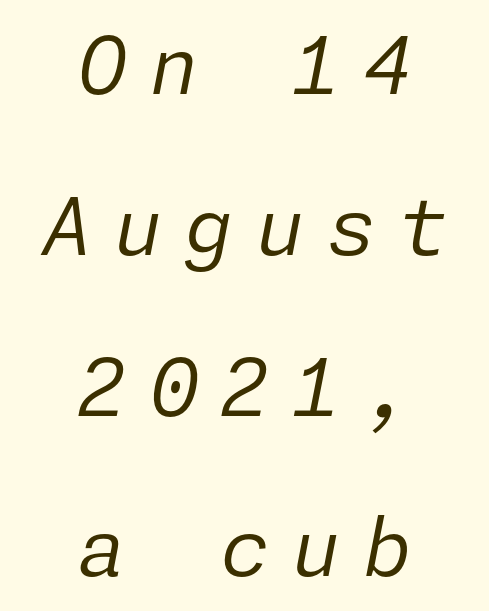
The image shows 80 px regular-weight type, italic (leaning right); set centered, loose line spacing (2.01x), unusually wide letter spacing (+0.27 em), not underlined; low stroke contrast and a medium x-height.
